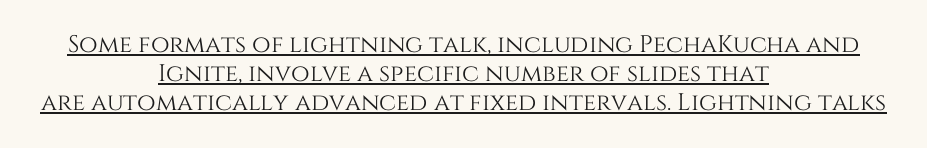
Q: Is the text italic (slanted)? A: No, it is upright.
Q: Is the text underlined? A: Yes.
Q: How is the paragraph aligned? A: Centered.
Q: Is the spacing between letters normal or unusually wide? A: Normal.
